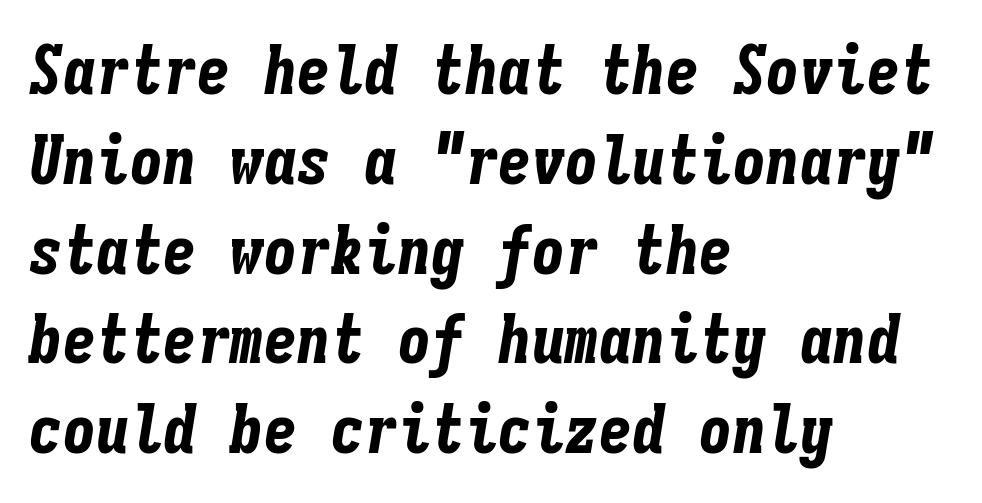
{"italic": "yes", "lean": "right", "slant_degrees": 9, "bold": "yes", "weight": "bold", "width": "condensed", "stroke_contrast": "low", "x_height": "medium", "monospaced": "yes", "underline": "no", "align": "left", "line_spacing": "normal", "line_spacing_ratio": 1.34, "letter_spacing": "normal", "letter_spacing_em": 0.0, "glyph_px": 67}
